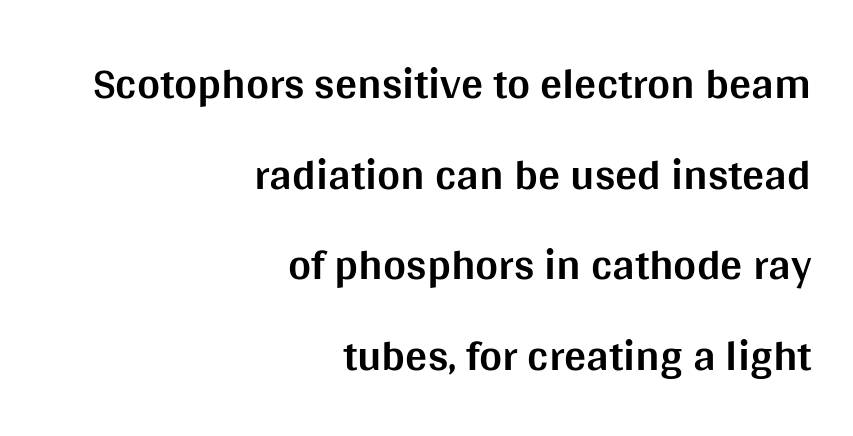
The designer went with a sans here, leaving each stem footless. A typesetter would mark this as roman, not italic. The strip under each line holds only bare page. Alignment: flush right. The tracking reads as untouched default to a designer's eye. The passage shown stacks its lines with a broad gap.
